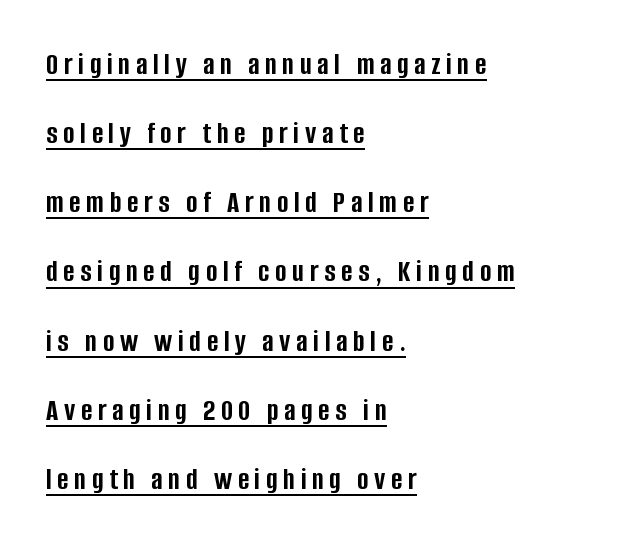
Emphasis by weight is at full strength: bold. You could not count columns in this text — the font is proportionally spaced. Stroke terminals: plain, sans-serif. Horizontal bands of white between lines are thick stripes.
